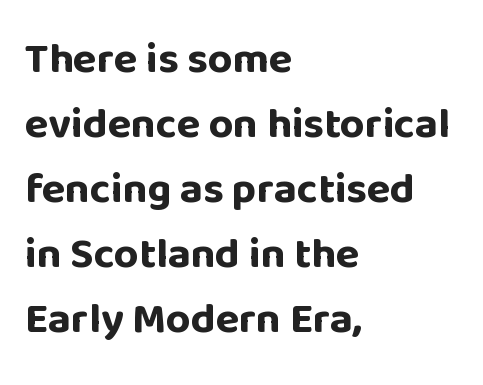
Q: Is the text bold? A: Yes.
Q: Is the text italic (slanted)? A: No, it is upright.
Q: Is the typeface a serif or a sans-serif typeface? A: Sans-serif.
Q: Is the text underlined? A: No.
Q: How is the paragraph aligned? A: Left-aligned.
Q: Is the spacing between letters normal or unusually wide? A: Normal.
Q: Is the spacing between lines tight, normal or loose? A: Normal.
Q: Width (condensed, normal, or wide)? A: Normal.
Q: Stroke contrast? A: Low.
Q: x-height? A: Large.
Q: Monospaced? A: No.
